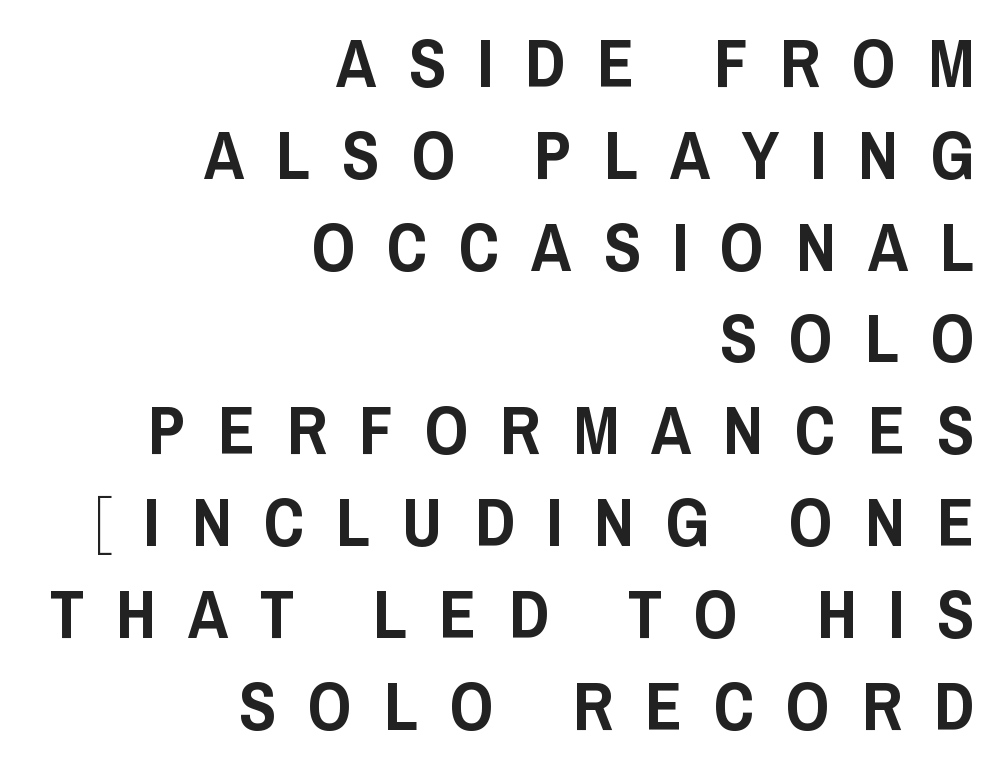
{"serif": "no", "italic": "no", "width": "condensed", "stroke_contrast": "low", "x_height": "large", "monospaced": "no", "underline": "no", "align": "right", "line_spacing": "normal", "line_spacing_ratio": 1.35, "letter_spacing": "wide", "letter_spacing_em": 0.47, "glyph_px": 68}
